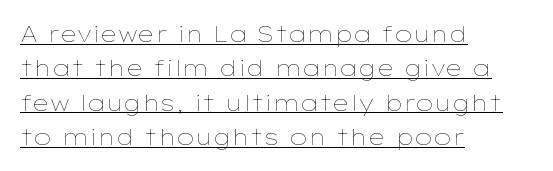
Characters remain perfectly vertical along every line. Does the copy run flush right? No — it runs flush left. These characters rest on top of a visible drawn line. Baseline-to-baseline distance is the conventional proportion of letter height. Standard letterfit; no display-style spreading of the glyphs.
